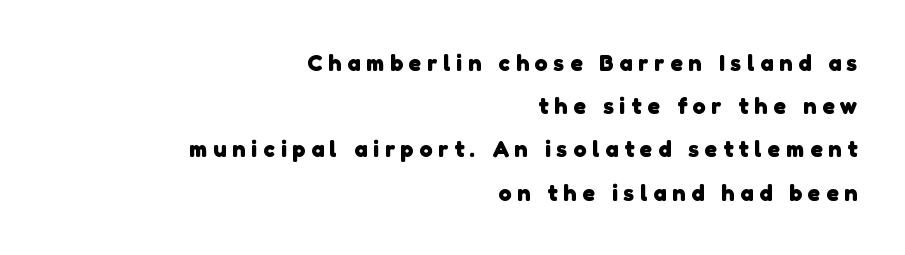
{"bold": "yes", "underline": "no", "align": "right", "line_spacing_ratio": 1.88, "letter_spacing": "wide", "letter_spacing_em": 0.26, "glyph_px": 23}
